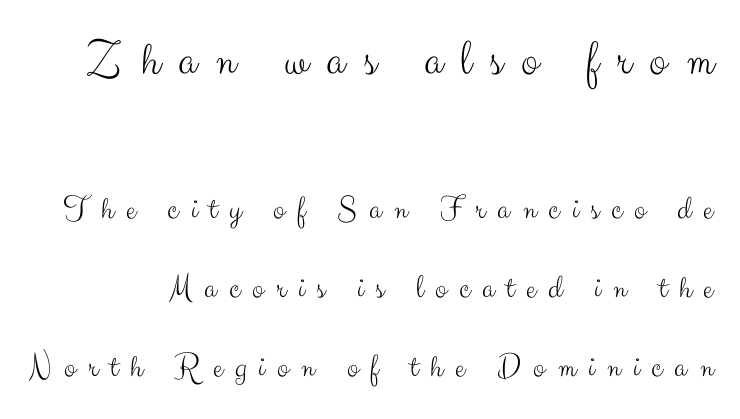
Q: Is the text bold? A: No.
Q: Is the text italic (slanted)? A: Yes.
Q: Is the typeface a serif or a sans-serif typeface? A: Sans-serif.
Q: Is the text underlined? A: No.
Q: Is the spacing between letters normal or unusually wide? A: Unusually wide.
Q: Is the spacing between lines tight, normal or loose? A: Loose.
Q: Which block of text is set in a larger size, the first (top) or the second (bottom)? A: The first (top) one.
Q: Width (condensed, normal, or wide)? A: Normal.
Q: Stroke contrast? A: Medium.
Q: x-height? A: Small.
Q: Monospaced? A: No.
